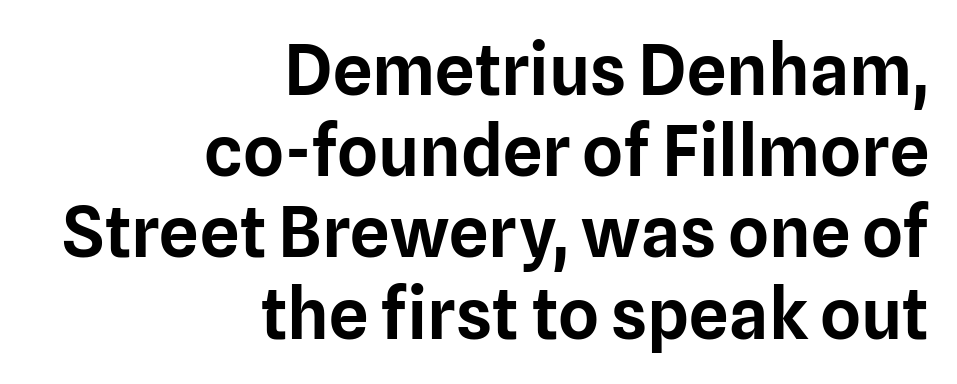
{"serif": "no", "italic": "no", "width": "normal", "stroke_contrast": "low", "x_height": "medium", "monospaced": "no", "underline": "no", "align": "right", "line_spacing_ratio": 1.16, "letter_spacing": "normal", "letter_spacing_em": 0.0, "glyph_px": 70}
